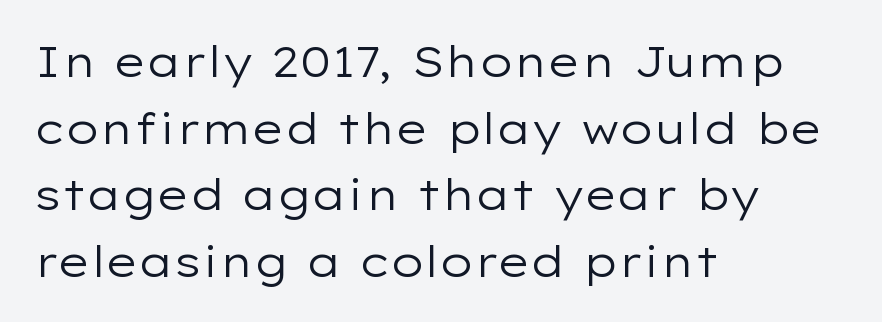
Q: Is the text bold? A: No.
Q: Is the text italic (slanted)? A: No, it is upright.
Q: Is the typeface a serif or a sans-serif typeface? A: Sans-serif.
Q: Is the text underlined? A: No.
Q: How is the paragraph aligned? A: Left-aligned.
Q: Is the spacing between letters normal or unusually wide? A: Normal.
Q: Is the spacing between lines tight, normal or loose? A: Normal.
Q: Width (condensed, normal, or wide)? A: Wide.
Q: Stroke contrast? A: Low.
Q: x-height? A: Medium.
Q: Monospaced? A: No.
